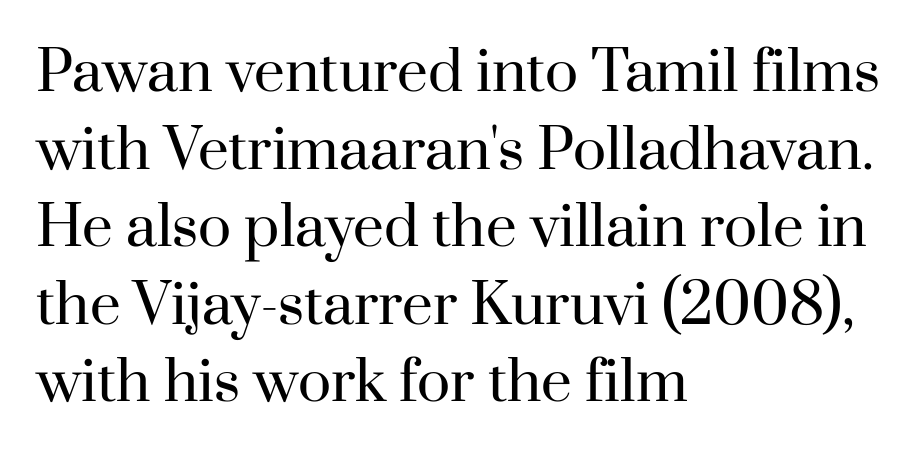
The image shows 55 px regular-weight serif type, upright; set left-aligned, normal line spacing (1.41x), normal letter spacing, not underlined; high stroke contrast and a small x-height.
